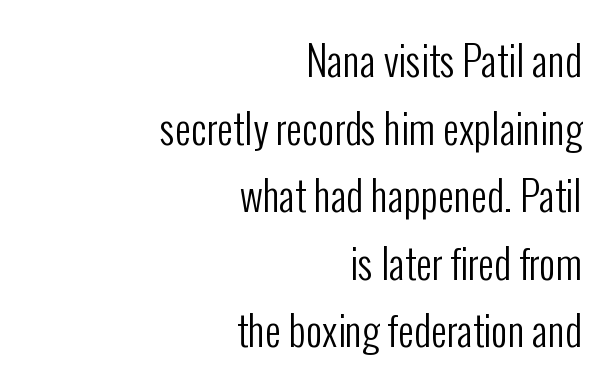
The strip under each line holds only bare page. Regular leading. These lines were composed using upright roman letters. The designer went with a sans here, leaving each stem footless. This sample has the flowing, uneven cadence of proportional lettering.
